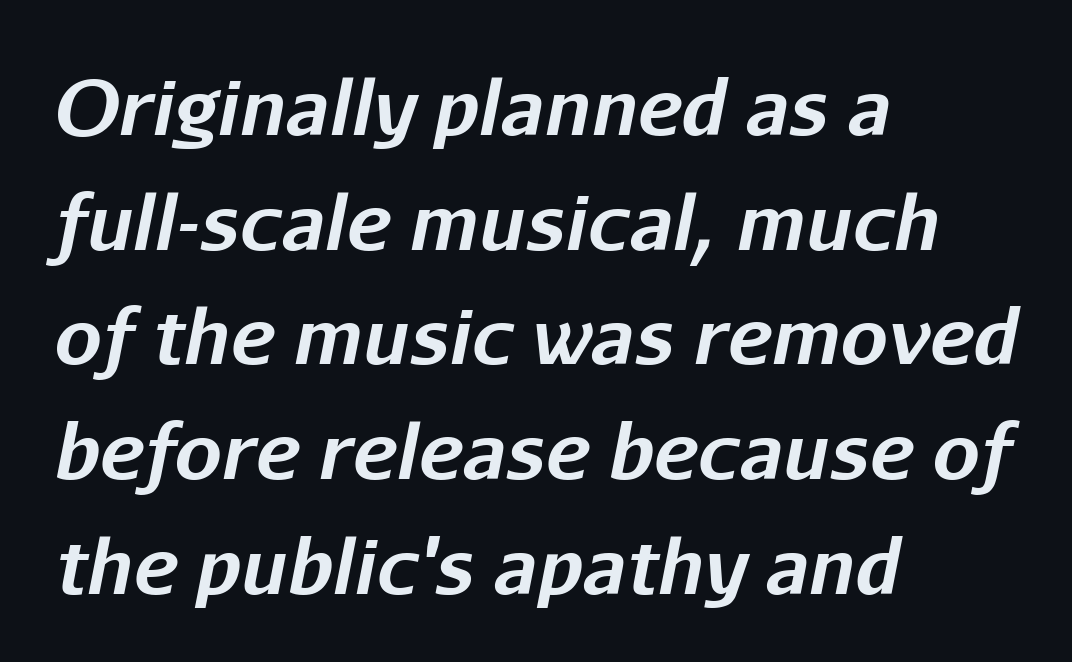
The image shows 75 px bold type, italic (leaning right); set left-aligned, normal line spacing (1.53x), normal letter spacing, not underlined; low stroke contrast and a medium x-height.
